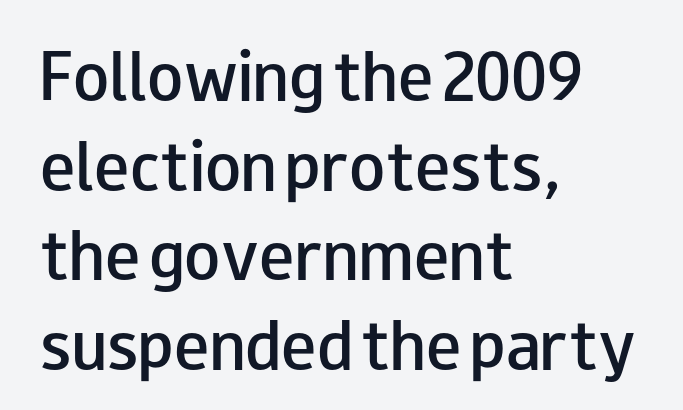
Q: Is the text bold? A: Semi-bold.
Q: Is the text italic (slanted)? A: No, it is upright.
Q: Is the typeface a serif or a sans-serif typeface? A: Sans-serif.
Q: Is the text underlined? A: No.
Q: How is the paragraph aligned? A: Left-aligned.
Q: Is the spacing between letters normal or unusually wide? A: Normal.
Q: Is the spacing between lines tight, normal or loose? A: Normal.
Q: Width (condensed, normal, or wide)? A: Wide.
Q: Stroke contrast? A: Low.
Q: x-height? A: Small.
Q: Monospaced? A: No.
